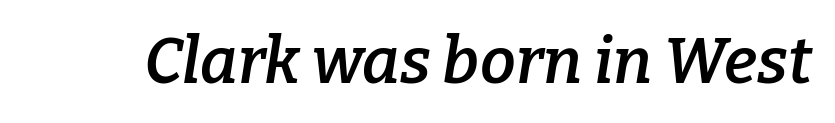
Q: Is the text bold? A: Semi-bold.
Q: Is the text italic (slanted)? A: Yes, it leans right by about 9 degrees.
Q: Is the typeface a serif or a sans-serif typeface? A: Serif.
Q: Is the text underlined? A: No.
Q: Is the spacing between letters normal or unusually wide? A: Normal.
Q: Width (condensed, normal, or wide)? A: Normal.
Q: Stroke contrast? A: Low.
Q: x-height? A: Medium.
Q: Monospaced? A: No.
